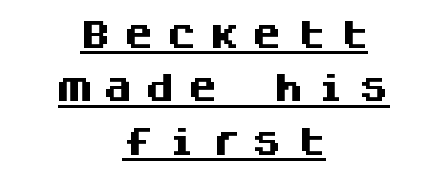
Q: Is the text bold? A: Yes.
Q: Is the text italic (slanted)? A: No, it is upright.
Q: Is the typeface a serif or a sans-serif typeface? A: Sans-serif.
Q: Is the text underlined? A: Yes.
Q: How is the paragraph aligned? A: Centered.
Q: Is the spacing between letters normal or unusually wide? A: Unusually wide.
Q: Width (condensed, normal, or wide)? A: Normal.
Q: Stroke contrast? A: Medium.
Q: x-height? A: Large.
Q: Monospaced? A: Yes.
